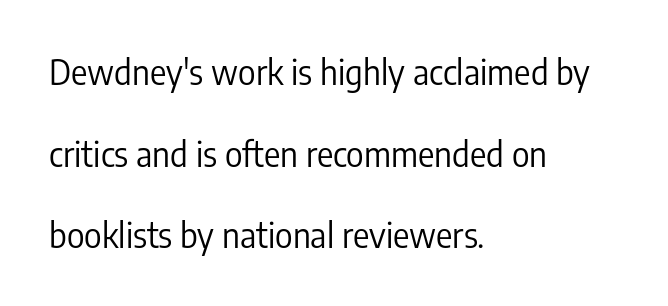
{"serif": "no", "italic": "no", "bold": "no", "weight": "regular", "width": "condensed", "stroke_contrast": "low", "x_height": "medium", "monospaced": "no", "underline": "no", "align": "left", "line_spacing": "loose", "line_spacing_ratio": 2.4, "letter_spacing": "normal", "letter_spacing_em": 0.0, "glyph_px": 34}
